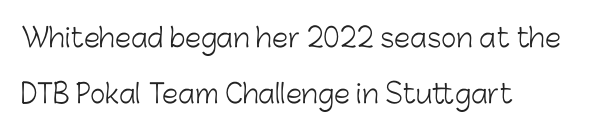
The image shows 26 px text type, upright; set left-aligned, loose line spacing (2.16x), normal letter spacing, not underlined.
